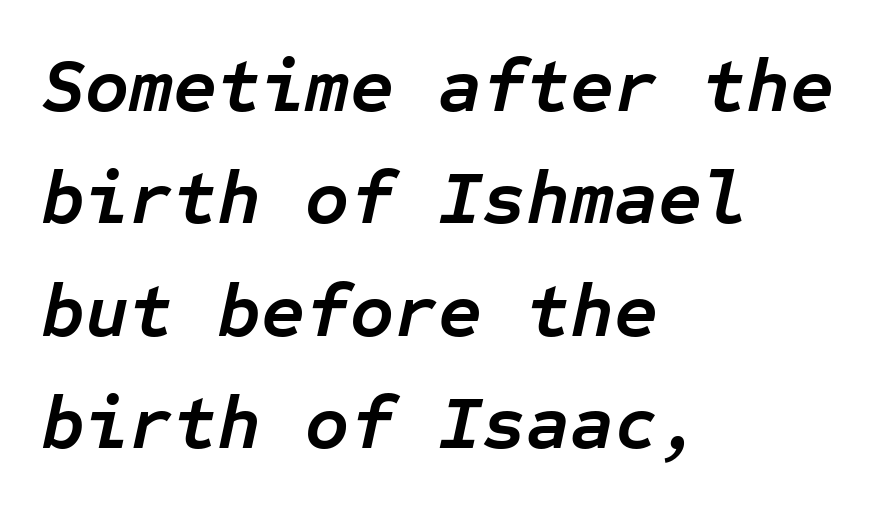
Honestly, the letter spacing is just normal — you wouldn't notice it. The passage shown is typed in a monospace face where columns stay perfectly aligned. No word sits above an underline. Posture: slanted. This rendering uses left alignment, leaving the right contour irregular.
